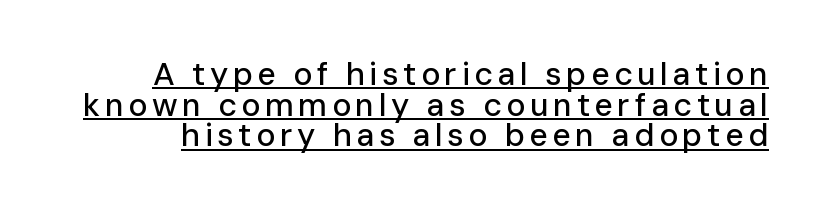
Does the type have serifs? No, each stem ends abruptly. This sample has the flowing, uneven cadence of proportional lettering. Do the letters lean? They stand straight. Descenders here cross a horizontal rule under the line. Cramped leading.
